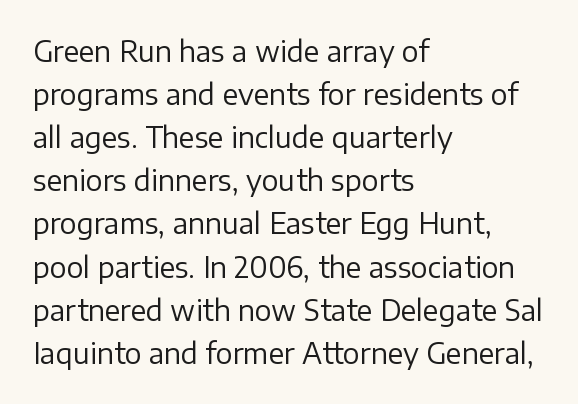
Q: Is the text bold? A: No.
Q: Is the text italic (slanted)? A: No, it is upright.
Q: Is the typeface a serif or a sans-serif typeface? A: Sans-serif.
Q: Is the text underlined? A: No.
Q: How is the paragraph aligned? A: Left-aligned.
Q: Is the spacing between letters normal or unusually wide? A: Normal.
Q: Is the spacing between lines tight, normal or loose? A: Normal.
Q: Width (condensed, normal, or wide)? A: Normal.
Q: Stroke contrast? A: Low.
Q: x-height? A: Medium.
Q: Monospaced? A: No.
